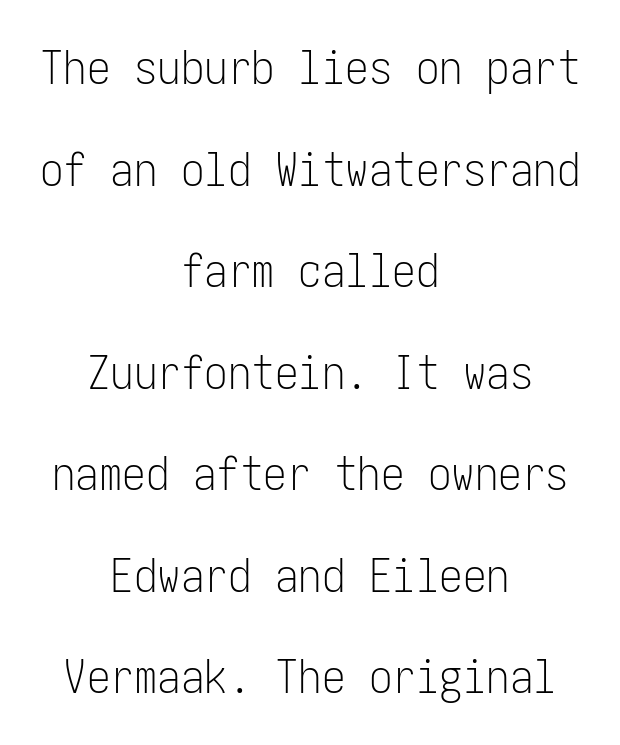
{"serif": "no", "italic": "no", "bold": "no", "weight": "light", "width": "condensed", "stroke_contrast": "low", "x_height": "medium", "underline": "no", "align": "center", "line_spacing": "loose", "line_spacing_ratio": 2.16, "letter_spacing": "normal", "letter_spacing_em": 0.0, "glyph_px": 47}
